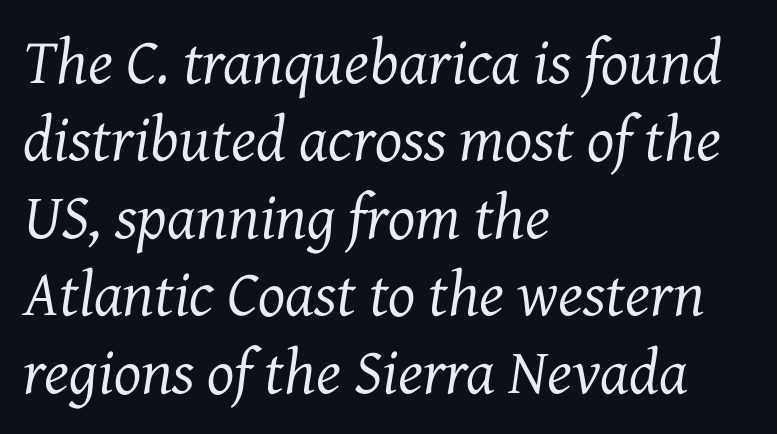
Q: Is the text bold? A: No.
Q: Is the text italic (slanted)? A: Yes, it leans right by about 7 degrees.
Q: Is the typeface a serif or a sans-serif typeface? A: Serif.
Q: Is the text underlined? A: No.
Q: How is the paragraph aligned? A: Left-aligned.
Q: Is the spacing between letters normal or unusually wide? A: Normal.
Q: Width (condensed, normal, or wide)? A: Normal.
Q: Stroke contrast? A: Medium.
Q: x-height? A: Medium.
Q: Monospaced? A: No.
